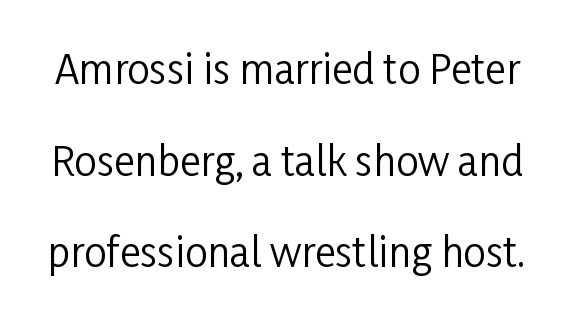
The horizontal fit of the characters is conventional and even. No chunkiness to these letters — they're not bold. Do the characters align in a grid? No, the font is proportional. The passage shown is typeset with a sans-serif family. Do the letters lean? They stand straight. Nobody drew a line under any word here.
